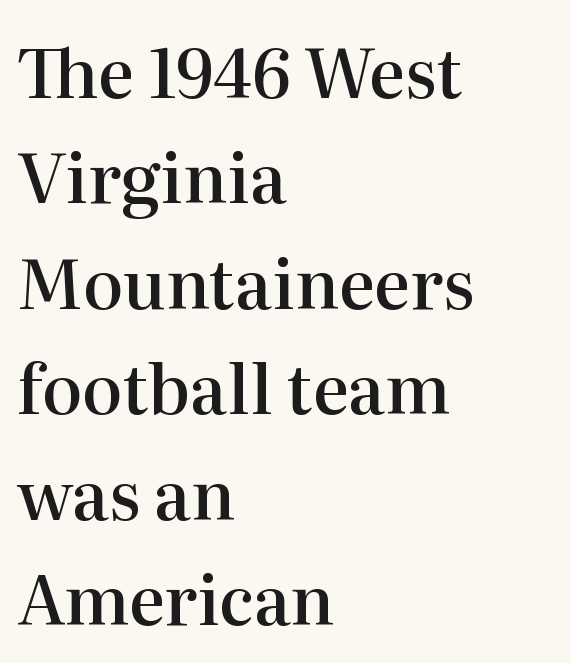
Q: Is the text bold? A: Semi-bold.
Q: Is the text italic (slanted)? A: No, it is upright.
Q: Is the typeface a serif or a sans-serif typeface? A: Serif.
Q: Is the text underlined? A: No.
Q: How is the paragraph aligned? A: Left-aligned.
Q: Is the spacing between letters normal or unusually wide? A: Normal.
Q: Is the spacing between lines tight, normal or loose? A: Normal.
Q: Width (condensed, normal, or wide)? A: Normal.
Q: Stroke contrast? A: High.
Q: x-height? A: Medium.
Q: Monospaced? A: No.
